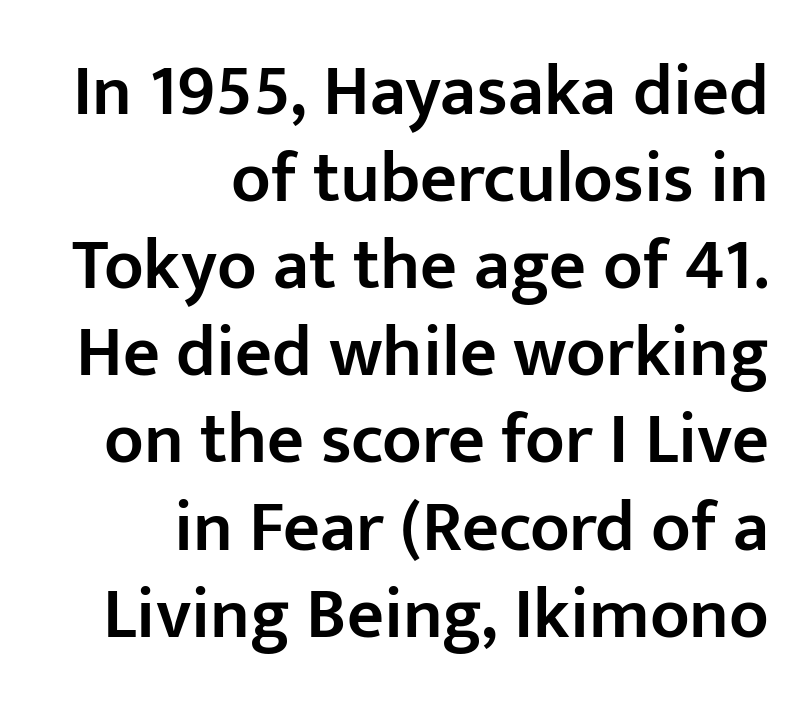
{"serif": "no", "italic": "no", "bold": "semi", "weight": "semibold", "width": "normal", "stroke_contrast": "low", "x_height": "medium", "monospaced": "no", "underline": "no", "align": "right", "line_spacing_ratio": 1.21, "letter_spacing": "normal", "letter_spacing_em": 0.0, "glyph_px": 72}
